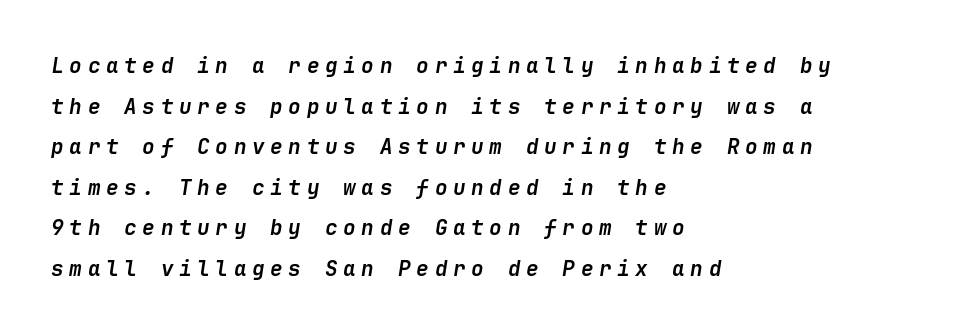
Q: Is the text bold? A: Yes.
Q: Is the text italic (slanted)? A: Yes, it leans right by about 9 degrees.
Q: Is the text underlined? A: No.
Q: How is the paragraph aligned? A: Left-aligned.
Q: Is the spacing between letters normal or unusually wide? A: Unusually wide.
Q: Is the spacing between lines tight, normal or loose? A: Loose.
